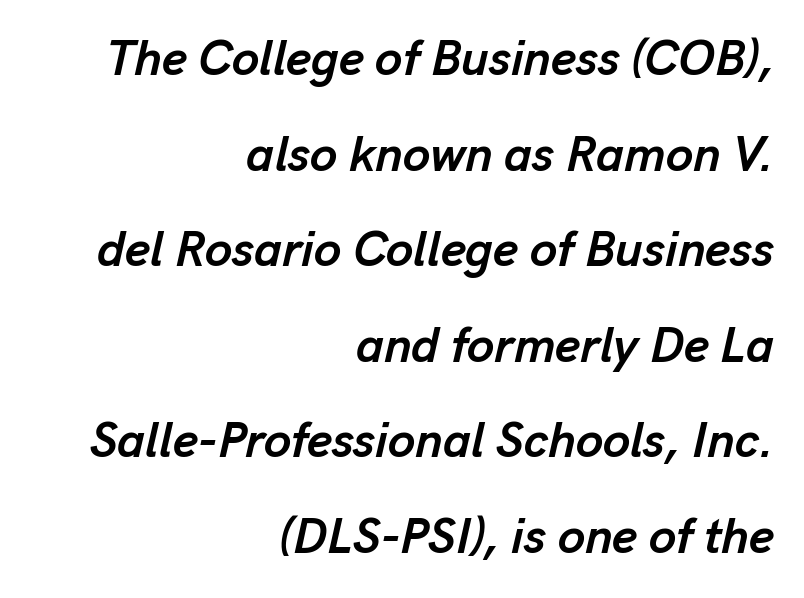
Q: Is the text bold? A: Yes.
Q: Is the text italic (slanted)? A: Yes, it leans right by about 13 degrees.
Q: Is the text underlined? A: No.
Q: How is the paragraph aligned? A: Right-aligned.
Q: Is the spacing between letters normal or unusually wide? A: Normal.
Q: Is the spacing between lines tight, normal or loose? A: Loose.
Q: Width (condensed, normal, or wide)? A: Normal.
Q: Stroke contrast? A: Low.
Q: x-height? A: Medium.
Q: Monospaced? A: No.
